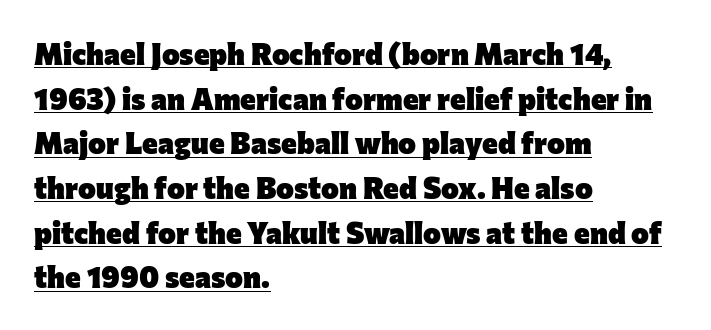
{"serif": "no", "italic": "no", "bold": "yes", "weight": "heavy", "width": "normal", "stroke_contrast": "low", "x_height": "medium", "monospaced": "no", "underline": "yes", "align": "left", "line_spacing": "normal", "line_spacing_ratio": 1.49, "letter_spacing": "normal", "letter_spacing_em": 0.0, "glyph_px": 30}
